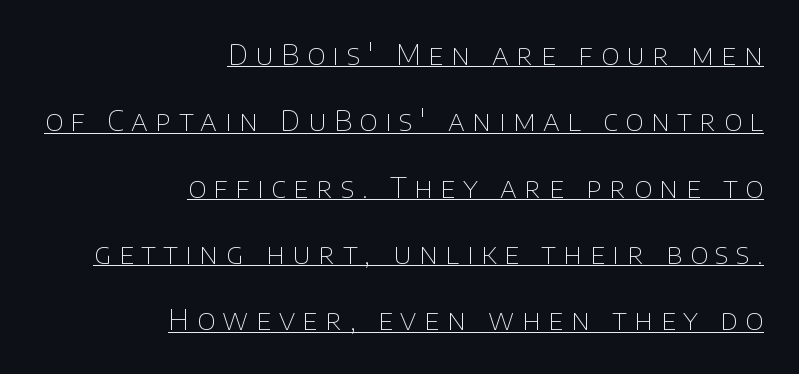
The image shows 28 px thin sans-serif type, upright; set right-aligned, loose line spacing (2.37x), unusually wide letter spacing (+0.27 em), underlined; low stroke contrast and a large x-height.
